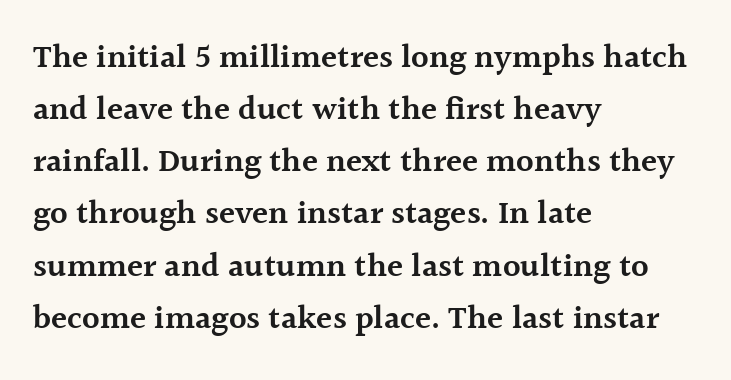
Q: Is the text bold? A: Semi-bold.
Q: Is the text italic (slanted)? A: No, it is upright.
Q: Is the typeface a serif or a sans-serif typeface? A: Serif.
Q: Is the text underlined? A: No.
Q: How is the paragraph aligned? A: Left-aligned.
Q: Is the spacing between letters normal or unusually wide? A: Normal.
Q: Is the spacing between lines tight, normal or loose? A: Normal.
Q: Width (condensed, normal, or wide)? A: Normal.
Q: x-height? A: Medium.
Q: Monospaced? A: No.
